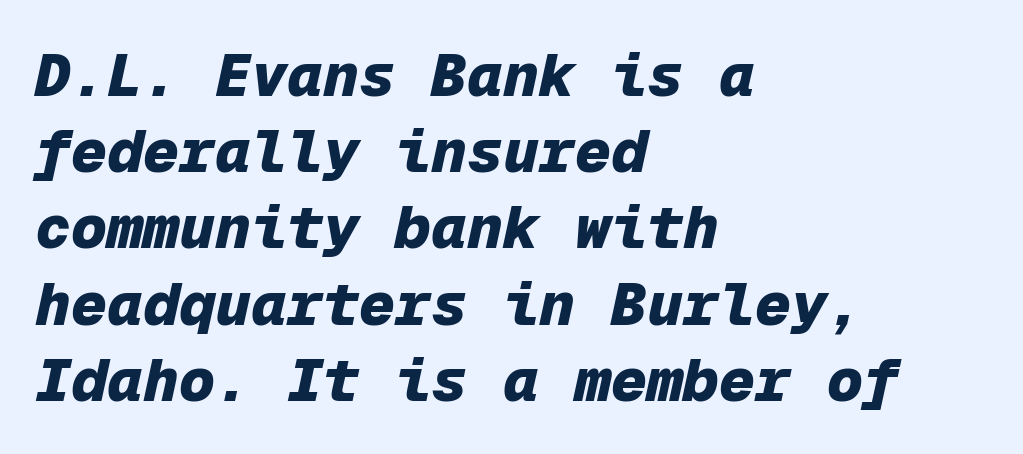
{"italic": "yes", "lean": "right", "slant_degrees": 12, "bold": "yes", "weight": "heavy", "width": "normal", "stroke_contrast": "low", "x_height": "medium", "monospaced": "yes", "underline": "no", "align": "left", "line_spacing": "normal", "line_spacing_ratio": 1.27, "letter_spacing": "normal", "letter_spacing_em": 0.0, "glyph_px": 60}
